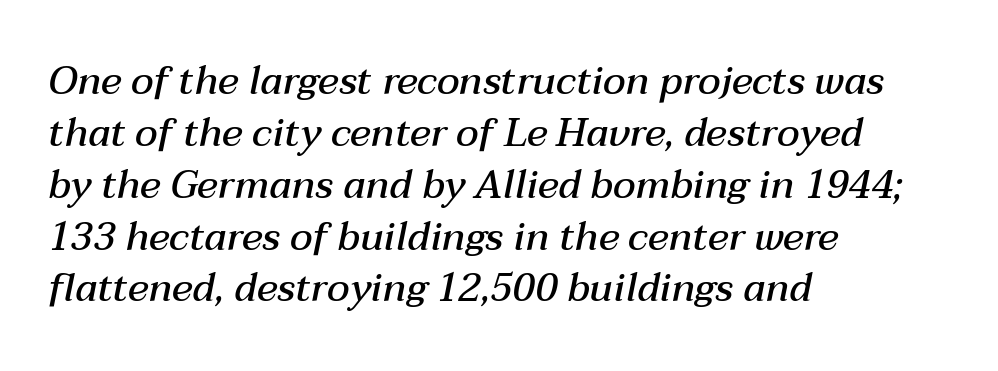
Q: Is the text bold? A: Semi-bold.
Q: Is the text italic (slanted)? A: Yes, it leans right by about 12 degrees.
Q: Is the text underlined? A: No.
Q: How is the paragraph aligned? A: Left-aligned.
Q: Is the spacing between letters normal or unusually wide? A: Normal.
Q: Is the spacing between lines tight, normal or loose? A: Normal.
Q: Width (condensed, normal, or wide)? A: Normal.
Q: Stroke contrast? A: Medium.
Q: x-height? A: Medium.
Q: Monospaced? A: No.
